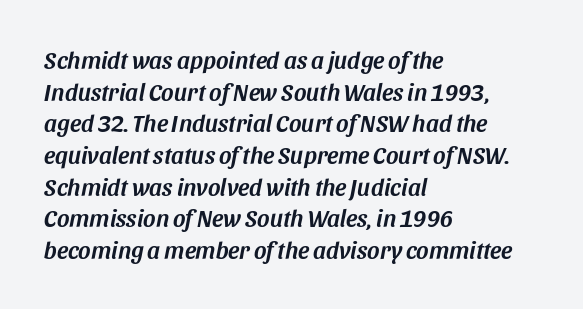
Looking at the ascenders, they clearly lean. The type is set solid horizontally, with unmodified tracking. Short and long lines alike share a common starting point at left. Quick note: underline off. Vertical spacing — default.
